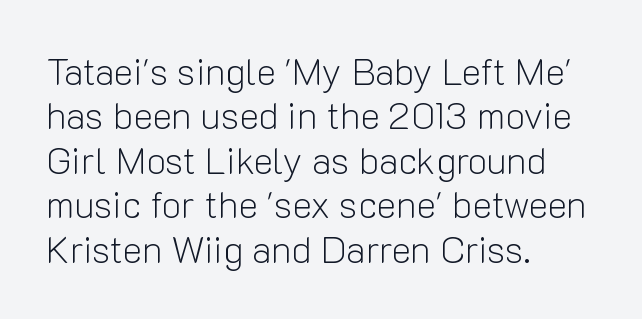
Q: Is the text bold? A: No.
Q: Is the text italic (slanted)? A: No, it is upright.
Q: Is the typeface a serif or a sans-serif typeface? A: Sans-serif.
Q: Is the text underlined? A: No.
Q: How is the paragraph aligned? A: Left-aligned.
Q: Is the spacing between letters normal or unusually wide? A: Normal.
Q: Width (condensed, normal, or wide)? A: Normal.
Q: Stroke contrast? A: Low.
Q: x-height? A: Medium.
Q: Monospaced? A: No.
